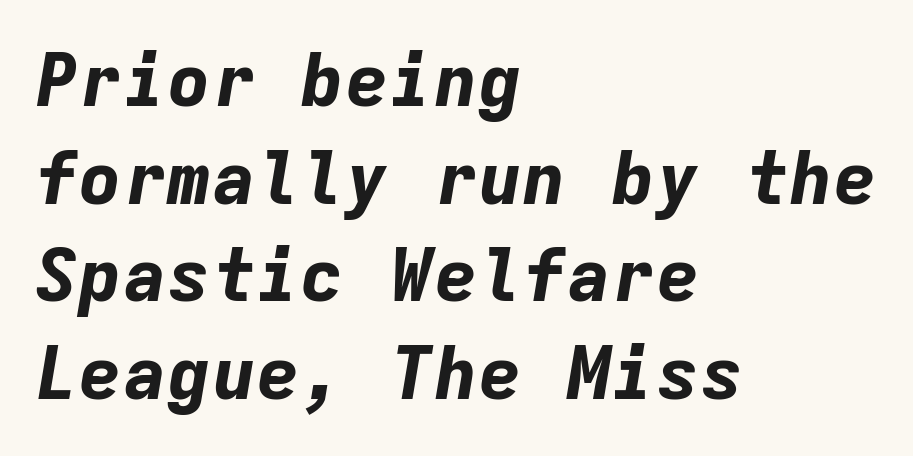
This sample uses plain, unmodified letter spacing. Posture: slanted. On the weight axis this lands at bold, roughly 700. Here the designer chose a console-style face with uniform glyph widths. Compared with a centered layout, this one pins lines to the left instead. In terms of leading, this rendering sits right in the middle.
